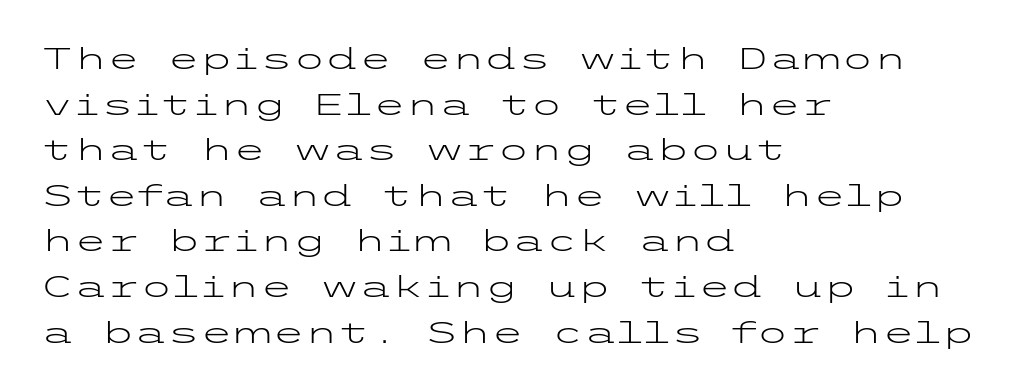
{"serif": "no", "italic": "no", "bold": "no", "weight": "light", "width": "wide", "stroke_contrast": "low", "x_height": "medium", "underline": "no", "align": "left", "line_spacing": "normal", "line_spacing_ratio": 1.52, "letter_spacing": "normal", "letter_spacing_em": 0.0, "glyph_px": 30}
